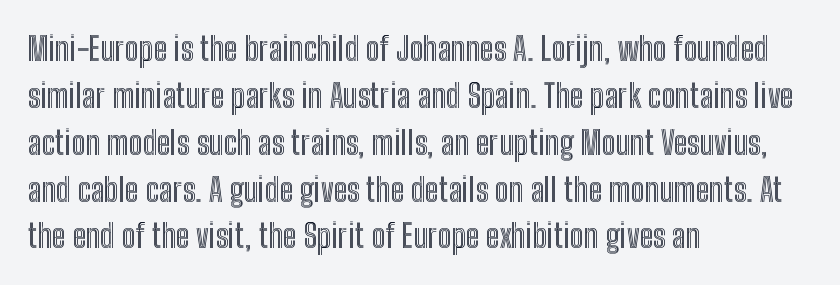
Beneath every word, the page is bare. Think of a printed novel: that variable character pitch is what you see here. In terms of letterspacing, this is plain default setting. The block of text has a typical density, with ordinary space between rows. These lines are set flush left with a ragged right edge. It's the straight-up-and-down kind of type.
